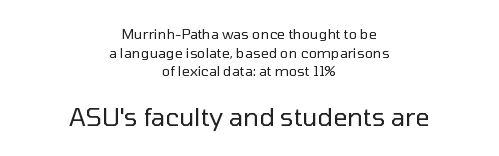
{"italic": "no", "bold": "no", "underline": "no", "align": "center", "line_spacing": "normal", "line_spacing_ratio": 1.33, "letter_spacing": "normal", "letter_spacing_em": 0.0, "larger_block": "second", "size_ratio": 1.79, "glyph_px": 25}
